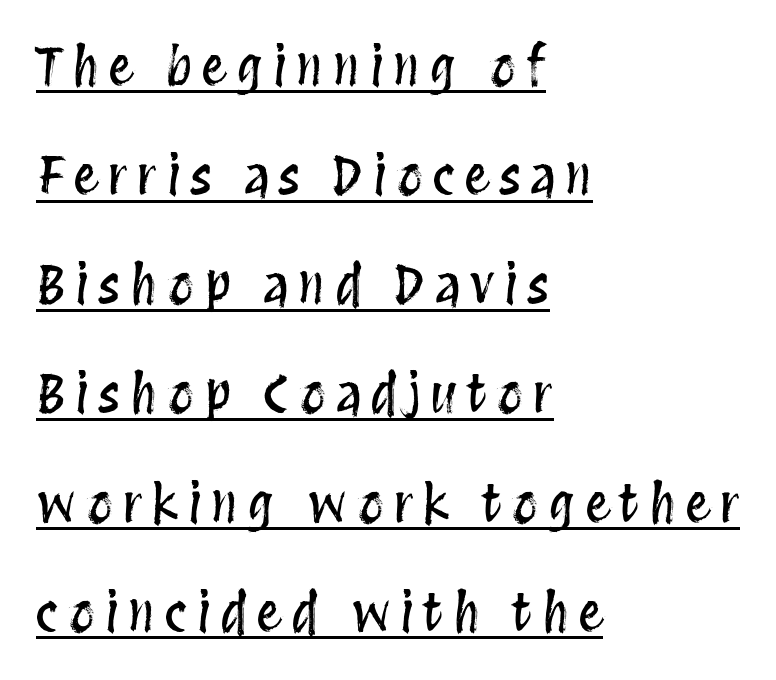
{"italic": "no", "width": "condensed", "stroke_contrast": "medium", "x_height": "large", "monospaced": "no", "underline": "yes", "align": "left", "line_spacing": "loose", "line_spacing_ratio": 2.14, "glyph_px": 51}
